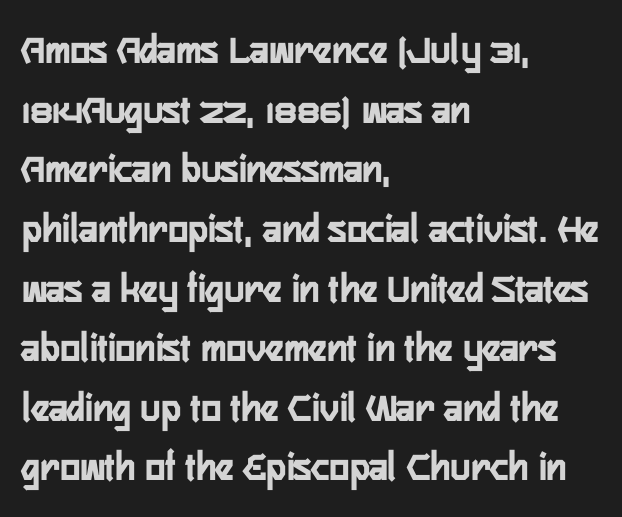
Q: Is the text italic (slanted)? A: No, it is upright.
Q: Is the typeface a serif or a sans-serif typeface? A: Sans-serif.
Q: Is the text underlined? A: No.
Q: How is the paragraph aligned? A: Left-aligned.
Q: Is the spacing between letters normal or unusually wide? A: Normal.
Q: Is the spacing between lines tight, normal or loose? A: Normal.
Q: Width (condensed, normal, or wide)? A: Condensed.
Q: Stroke contrast? A: Low.
Q: x-height? A: Medium.
Q: Monospaced? A: No.
